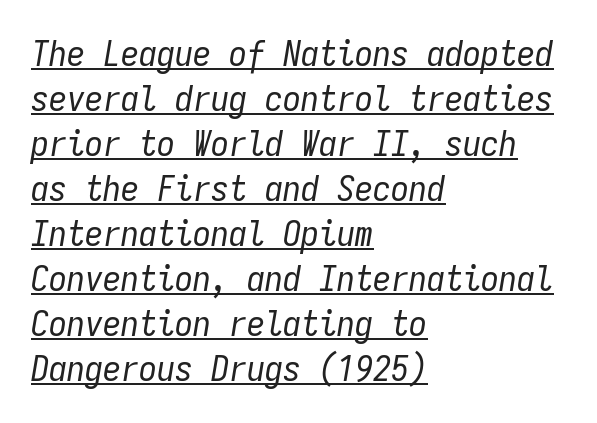
The image shows 36 px regular-weight, condensed type, italic (leaning right), monospaced; set left-aligned, normal line spacing (1.25x), normal letter spacing, underlined; low stroke contrast and a medium x-height.
